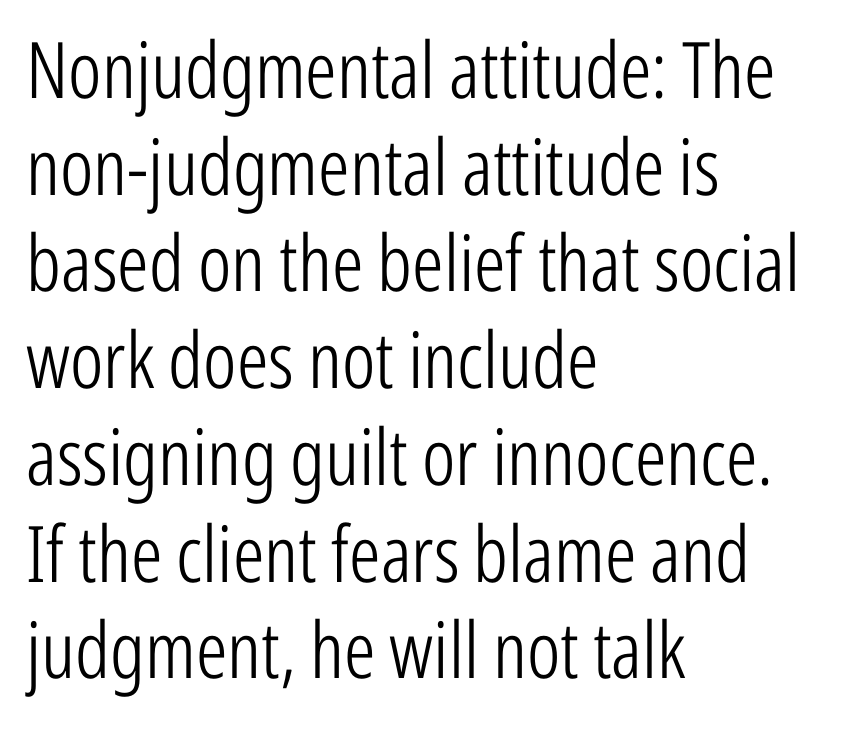
The image shows 78 px light, condensed sans-serif type, upright; set left-aligned, line spacing 1.24x, normal letter spacing, not underlined; low stroke contrast and a medium x-height.
